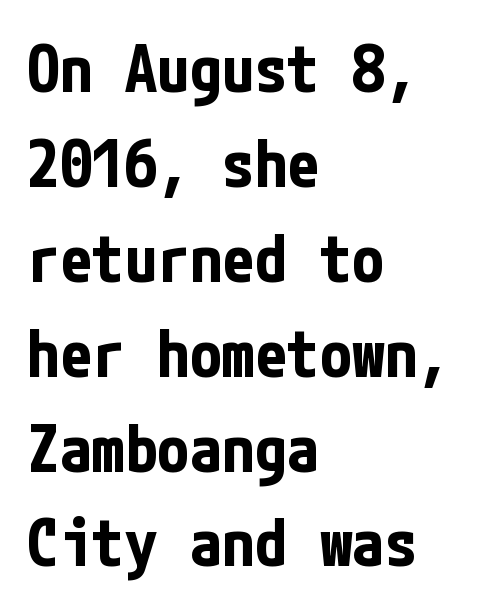
The image shows 65 px bold, condensed sans-serif type, upright; set left-aligned, normal line spacing (1.46x), normal letter spacing, not underlined; low stroke contrast and a medium x-height.
